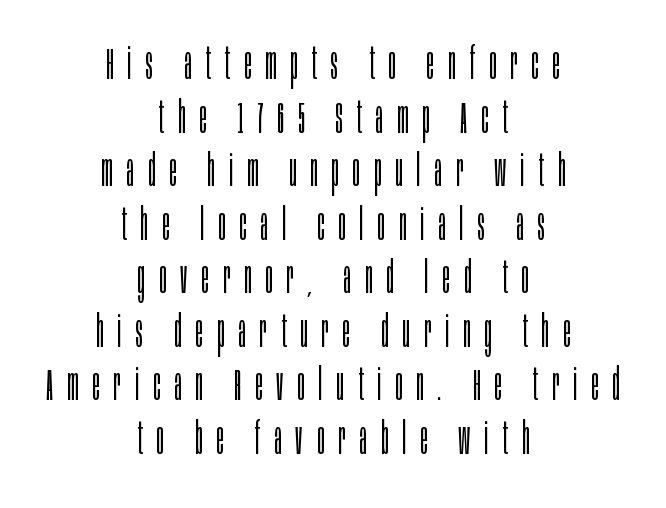
Q: Is the text bold? A: No.
Q: Is the text italic (slanted)? A: No, it is upright.
Q: Is the typeface a serif or a sans-serif typeface? A: Sans-serif.
Q: Is the text underlined? A: No.
Q: How is the paragraph aligned? A: Centered.
Q: Is the spacing between letters normal or unusually wide? A: Unusually wide.
Q: Width (condensed, normal, or wide)? A: Condensed.
Q: Stroke contrast? A: Low.
Q: x-height? A: Large.
Q: Monospaced? A: No.
